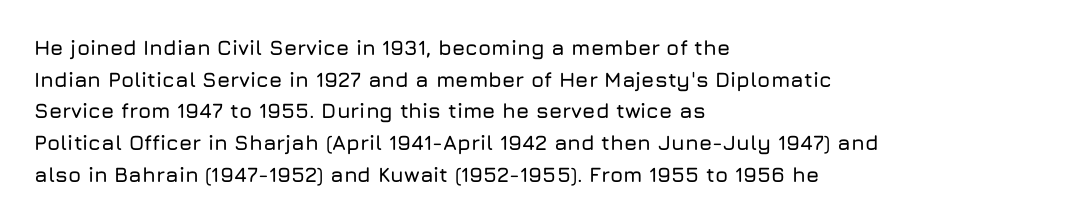
Q: Is the text italic (slanted)? A: No, it is upright.
Q: Is the text underlined? A: No.
Q: How is the paragraph aligned? A: Left-aligned.
Q: Is the spacing between letters normal or unusually wide? A: Normal.
Q: Is the spacing between lines tight, normal or loose? A: Normal.
